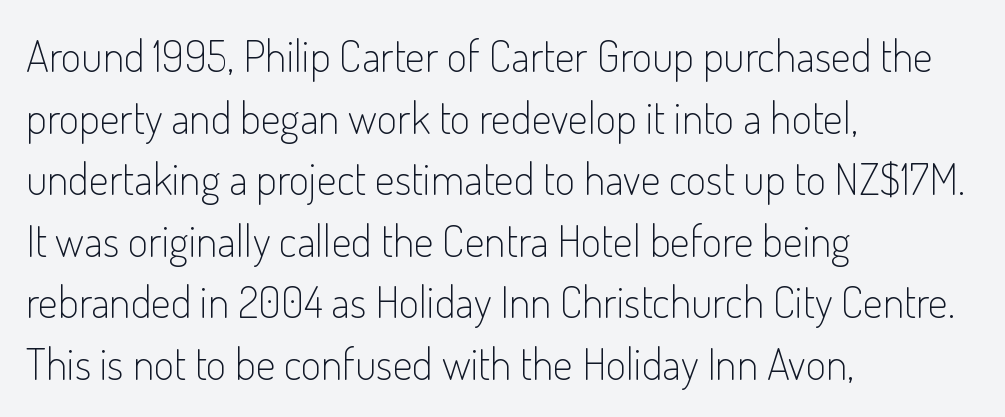
Check the space under the baseline: it is left empty. In terms of letterform style, serifs are entirely absent. Each letter keeps its own natural width here, so spacing adapts to shape. These lines were composed using upright roman letters.
